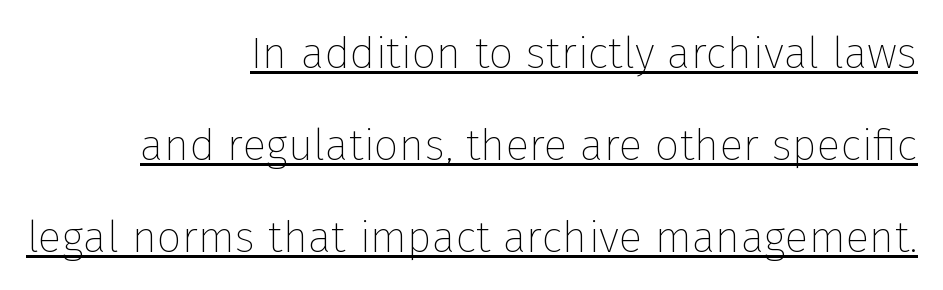
The strokes are not fattened; the text isn't bold. The type is set solid horizontally, with unmodified tracking. The face used here is a sans, in the tradition of grotesques and geometrics. Horizontally, the lines are justified to the trailing edge only.
